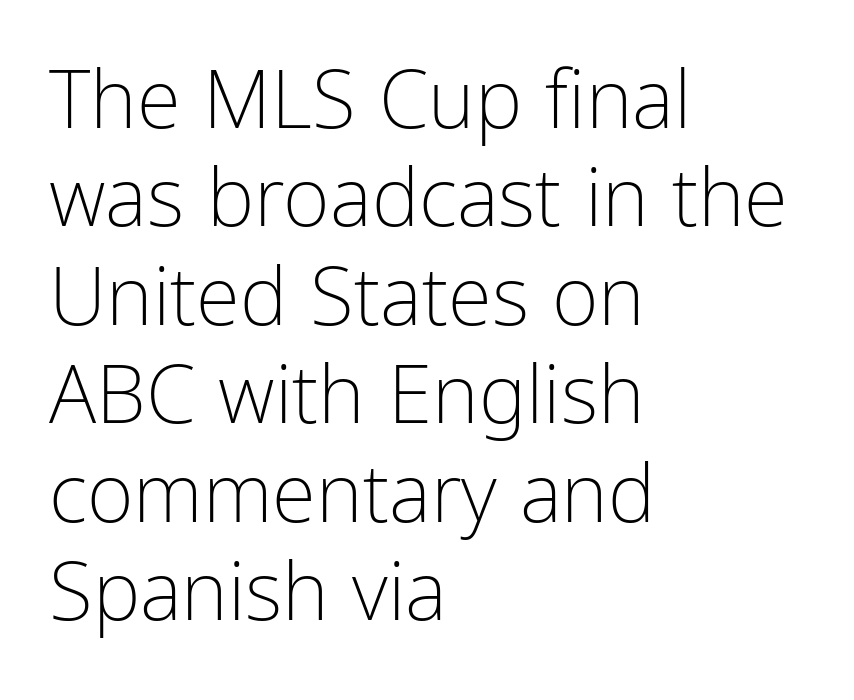
The image shows 80 px light, condensed sans-serif type, upright; set left-aligned, line spacing 1.23x, normal letter spacing, not underlined; low stroke contrast and a medium x-height.
